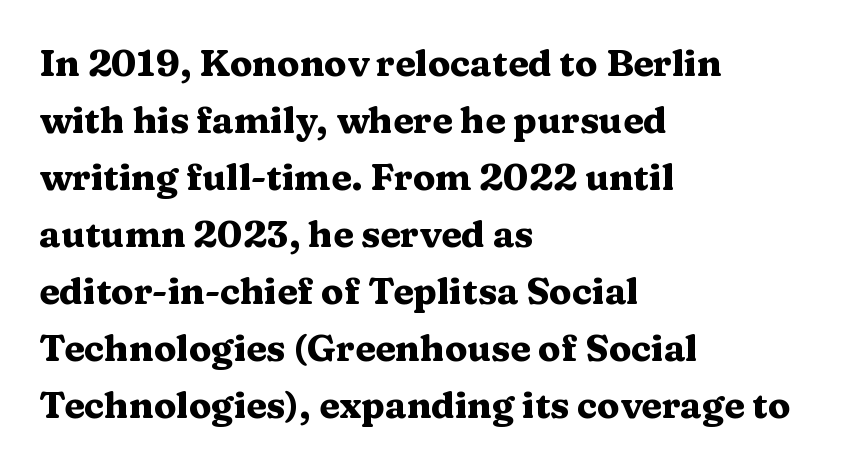
The image shows 37 px heavy, wide serif type, upright; set left-aligned, normal line spacing (1.54x), normal letter spacing, not underlined; medium stroke contrast and a medium x-height.
